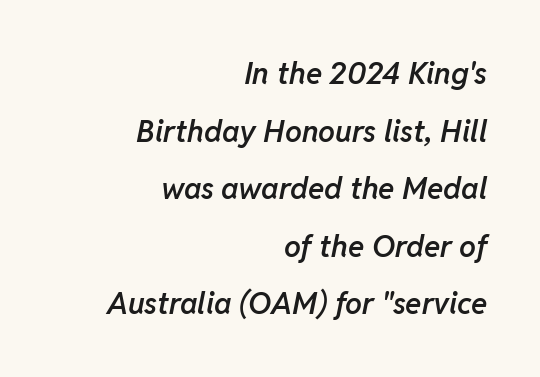
Q: Is the text bold? A: Semi-bold.
Q: Is the text italic (slanted)? A: Yes, it leans right by about 11 degrees.
Q: Is the text underlined? A: No.
Q: How is the paragraph aligned? A: Right-aligned.
Q: Is the spacing between letters normal or unusually wide? A: Normal.
Q: Is the spacing between lines tight, normal or loose? A: Loose.
Q: Width (condensed, normal, or wide)? A: Normal.
Q: Stroke contrast? A: Low.
Q: x-height? A: Medium.
Q: Monospaced? A: No.
